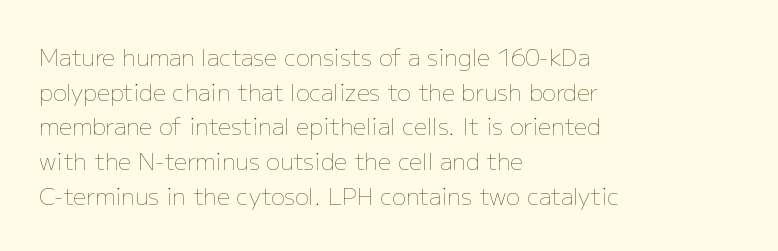
{"italic": "no", "bold": "no", "underline": "no", "align": "left", "line_spacing": "normal", "line_spacing_ratio": 1.51, "letter_spacing": "normal", "letter_spacing_em": 0.0, "glyph_px": 23}
